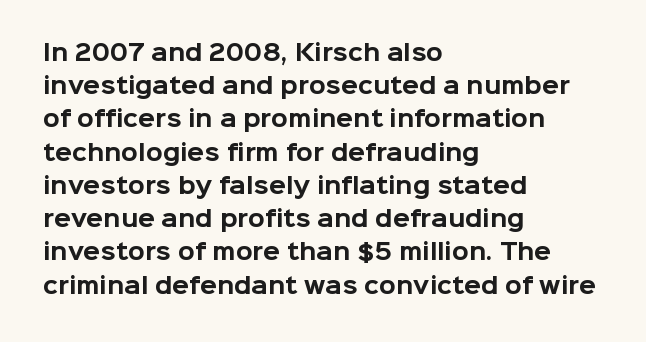
Q: Is the text bold? A: Yes.
Q: Is the text italic (slanted)? A: No, it is upright.
Q: Is the text underlined? A: No.
Q: How is the paragraph aligned? A: Left-aligned.
Q: Is the spacing between letters normal or unusually wide? A: Normal.
Q: Is the spacing between lines tight, normal or loose? A: Normal.
